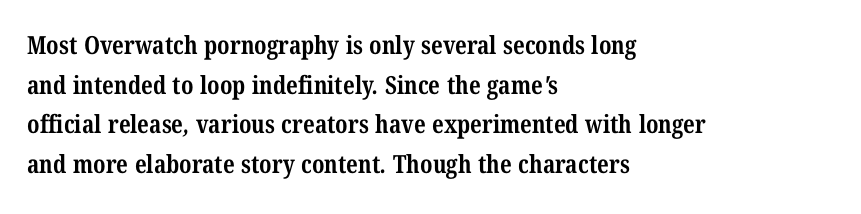
Q: Is the text bold? A: Yes.
Q: Is the text underlined? A: No.
Q: How is the paragraph aligned? A: Left-aligned.
Q: Is the spacing between letters normal or unusually wide? A: Normal.
Q: Is the spacing between lines tight, normal or loose? A: Normal.
